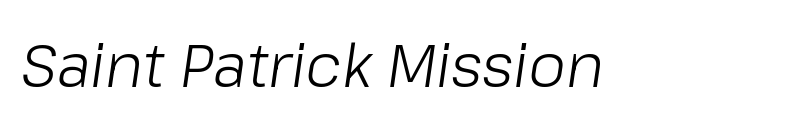
The specimen reads as italic at a glance. Think standard paragraph weight, or any step lighter than that. The rendering uses natural spacing where letterforms have individual widths. How are the letters spaced? Ordinarily, with no added tracking.
